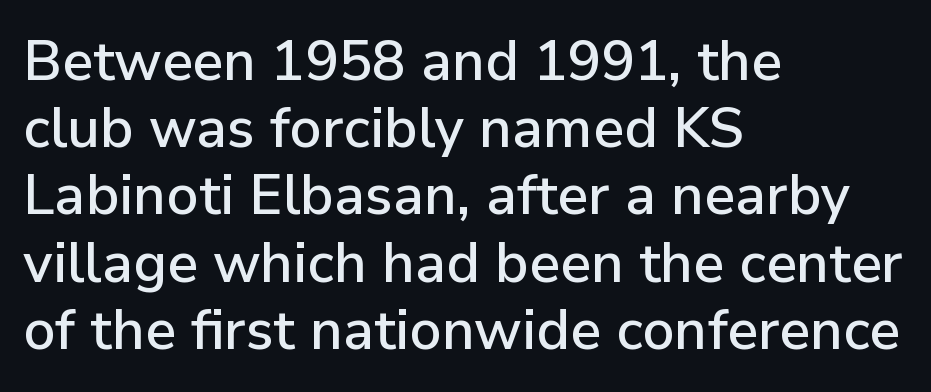
{"serif": "no", "italic": "no", "width": "normal", "stroke_contrast": "low", "x_height": "medium", "monospaced": "no", "underline": "no", "align": "left", "line_spacing_ratio": 1.2, "letter_spacing": "normal", "letter_spacing_em": 0.0, "glyph_px": 56}
